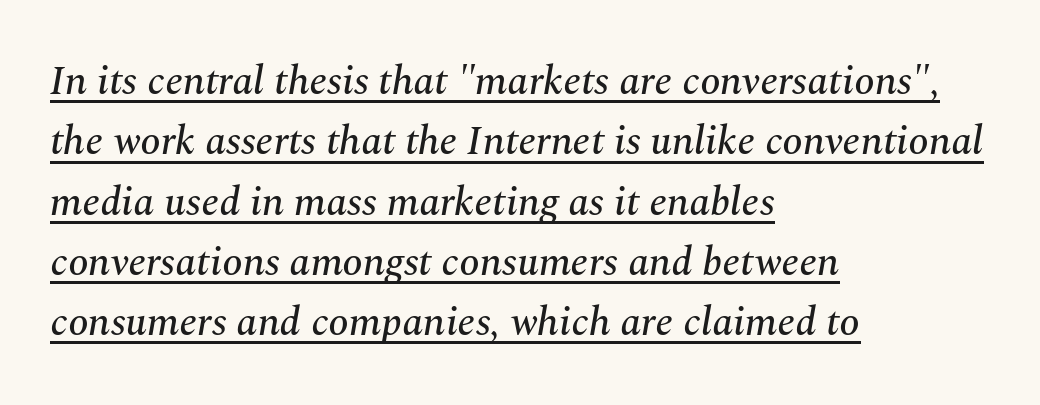
{"serif": "yes", "italic": "yes", "lean": "right", "slant_degrees": 10, "width": "normal", "stroke_contrast": "medium", "x_height": "medium", "monospaced": "no", "underline": "yes", "align": "left", "line_spacing": "normal", "line_spacing_ratio": 1.47, "letter_spacing": "normal", "letter_spacing_em": 0.0, "glyph_px": 41}
